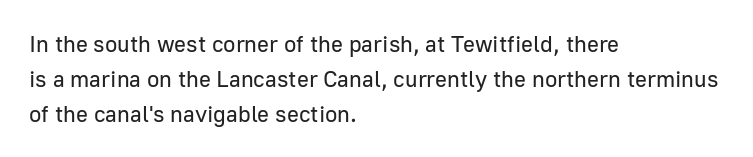
The image shows 23 px text type, upright; set left-aligned, normal line spacing (1.52x), normal letter spacing, not underlined.
